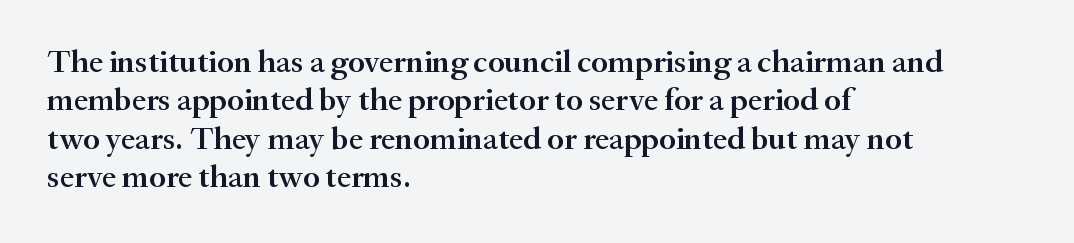
{"serif": "yes", "italic": "no", "bold": "semi", "weight": "semibold", "width": "normal", "stroke_contrast": "medium", "x_height": "small", "monospaced": "no", "underline": "no", "align": "left", "line_spacing_ratio": 1.2, "letter_spacing": "normal", "letter_spacing_em": 0.0, "glyph_px": 32}
